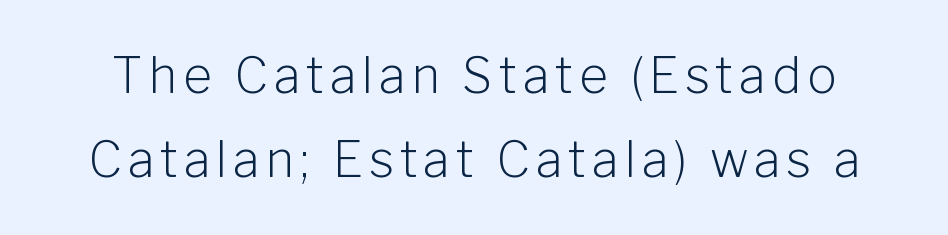
{"serif": "no", "italic": "no", "bold": "no", "weight": "light", "width": "normal", "stroke_contrast": "low", "x_height": "medium", "monospaced": "no", "underline": "no", "line_spacing_ratio": 1.71, "glyph_px": 49}
